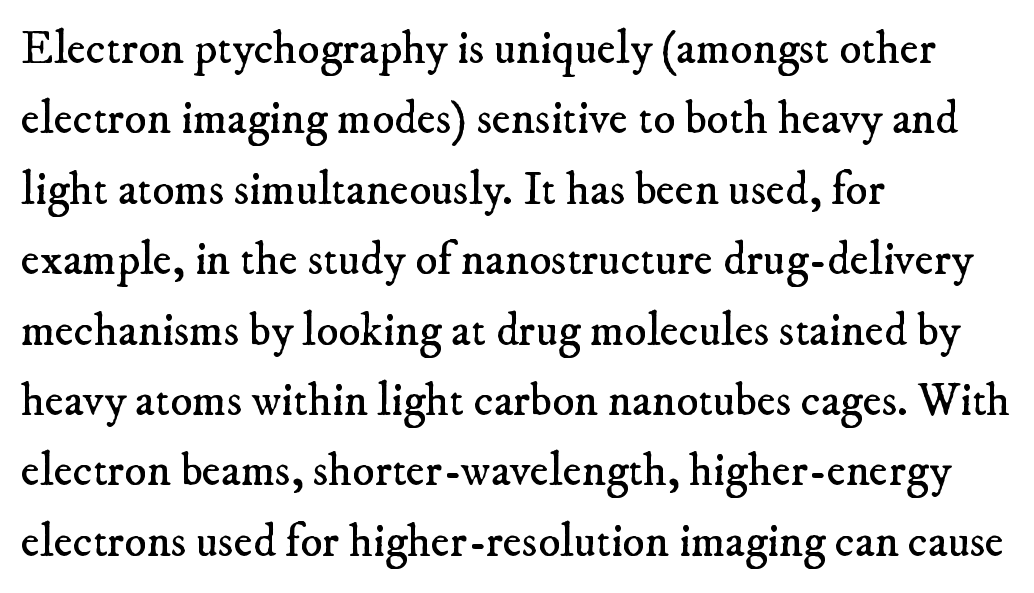
Successive baselines arrive at the customary interval. Little horizontal feet cap the strokes, marking this as serif type. Caption: multi-line text, flush left, ragged right. You could not count columns in this text — the font is proportionally spaced.
